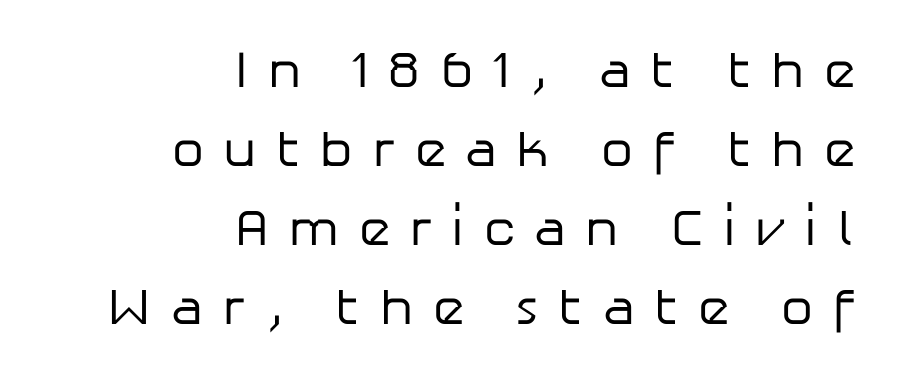
Each new line begins a customary step beneath the previous one. Does the copy run flush right? Yes — the right margin is perfectly even. Quick note: underline off. In terms of letterform style, serifs are entirely absent. Every character sits straight up, as roman type does.
